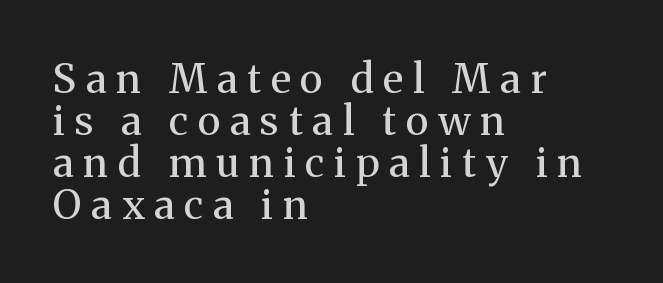
Q: Is the text bold? A: No.
Q: Is the text italic (slanted)? A: No, it is upright.
Q: Is the typeface a serif or a sans-serif typeface? A: Serif.
Q: Is the text underlined? A: No.
Q: How is the paragraph aligned? A: Left-aligned.
Q: Is the spacing between letters normal or unusually wide? A: Unusually wide.
Q: Is the spacing between lines tight, normal or loose? A: Tight.
Q: Width (condensed, normal, or wide)? A: Normal.
Q: Stroke contrast? A: Medium.
Q: x-height? A: Medium.
Q: Monospaced? A: No.
